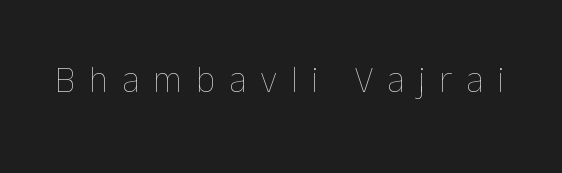
Short note: letters widely spaced. No heavy texture on the line: the type isn't bold. This is the regular roman posture of the typeface. Do the characters align in a grid? No, the font is proportional. The glyphs are unaccompanied by any horizontal stroke below them.
